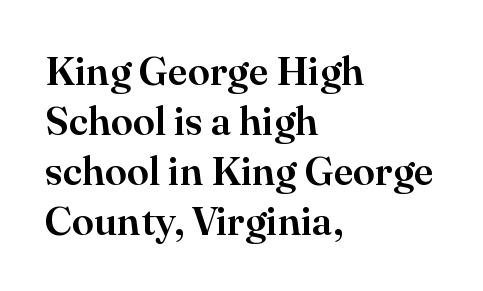
Q: Is the text italic (slanted)? A: No, it is upright.
Q: Is the typeface a serif or a sans-serif typeface? A: Serif.
Q: Is the text underlined? A: No.
Q: How is the paragraph aligned? A: Left-aligned.
Q: Is the spacing between letters normal or unusually wide? A: Normal.
Q: Is the spacing between lines tight, normal or loose? A: Normal.
Q: Width (condensed, normal, or wide)? A: Normal.
Q: Stroke contrast? A: High.
Q: x-height? A: Small.
Q: Monospaced? A: No.
